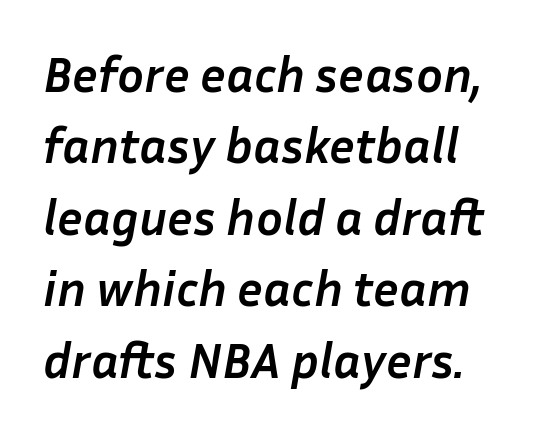
Q: Is the text bold? A: Yes.
Q: Is the text italic (slanted)? A: Yes, it leans right by about 10 degrees.
Q: Is the text underlined? A: No.
Q: Is the spacing between letters normal or unusually wide? A: Normal.
Q: Is the spacing between lines tight, normal or loose? A: Normal.
Q: Width (condensed, normal, or wide)? A: Normal.
Q: Stroke contrast? A: Low.
Q: x-height? A: Medium.
Q: Monospaced? A: No.
